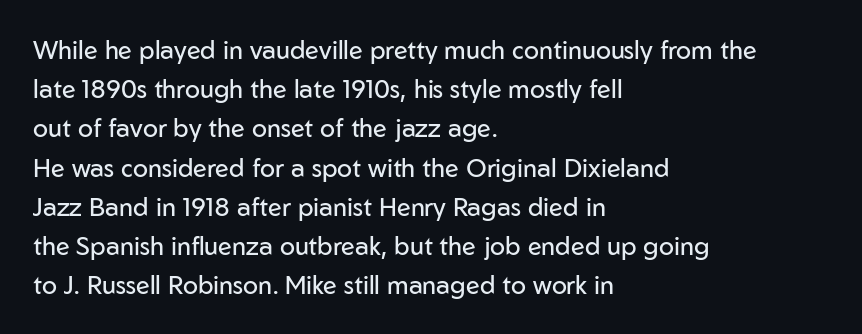
Q: Is the text bold? A: No.
Q: Is the text italic (slanted)? A: No, it is upright.
Q: Is the text underlined? A: No.
Q: How is the paragraph aligned? A: Left-aligned.
Q: Is the spacing between letters normal or unusually wide? A: Normal.
Q: Is the spacing between lines tight, normal or loose? A: Normal.
